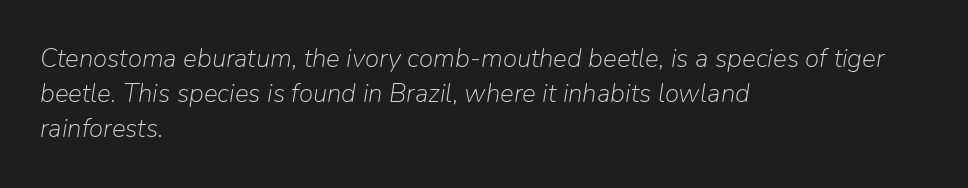
{"italic": "yes", "lean": "right", "slant_degrees": 9, "bold": "no", "underline": "no", "align": "left", "line_spacing": "normal", "line_spacing_ratio": 1.35, "letter_spacing": "normal", "letter_spacing_em": 0.0, "glyph_px": 26}
